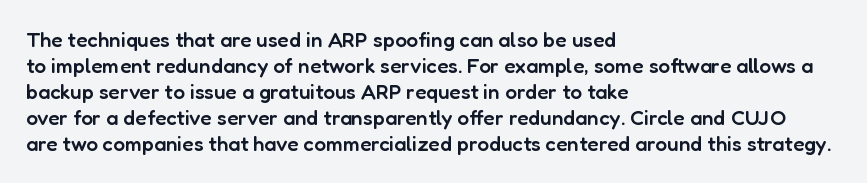
The image shows 21 px text type, upright; set left-aligned, line spacing 1.24x, normal letter spacing, not underlined.
